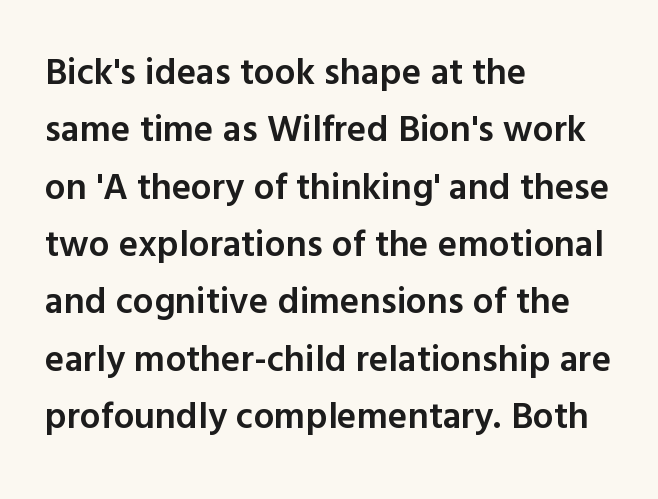
Q: Is the text bold? A: Semi-bold.
Q: Is the text italic (slanted)? A: No, it is upright.
Q: Is the typeface a serif or a sans-serif typeface? A: Sans-serif.
Q: Is the text underlined? A: No.
Q: How is the paragraph aligned? A: Left-aligned.
Q: Is the spacing between letters normal or unusually wide? A: Normal.
Q: Is the spacing between lines tight, normal or loose? A: Normal.
Q: Width (condensed, normal, or wide)? A: Normal.
Q: x-height? A: Medium.
Q: Monospaced? A: No.
